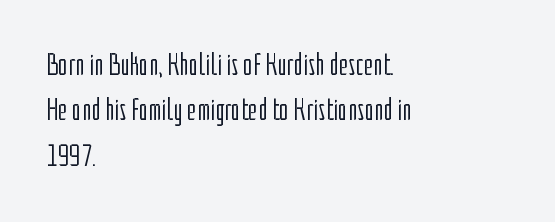
These lines sit exactly where default settings would place them. The passage shown is not underscored anywhere. Words appear dense and cohesive because spacing is normal. Heaviness? Minimal to ordinary, like unemphasized prose. Unlike italic type, these characters show no tilt at all.
